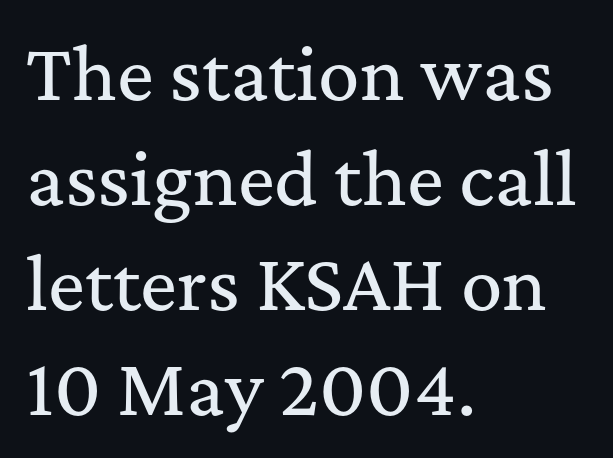
{"serif": "yes", "italic": "no", "width": "normal", "stroke_contrast": "medium", "x_height": "medium", "monospaced": "no", "underline": "no", "align": "left", "line_spacing": "normal", "line_spacing_ratio": 1.52, "letter_spacing": "normal", "letter_spacing_em": 0.0, "glyph_px": 69}
